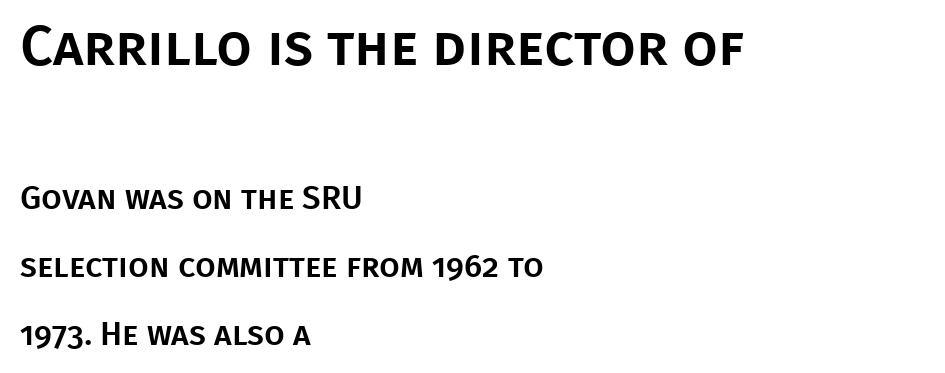
The image shows 57 px sans-serif type, upright; set left-aligned, loose line spacing (2.06x), normal letter spacing, not underlined; the first (top) block is 1.73x larger; low stroke contrast and a large x-height.
